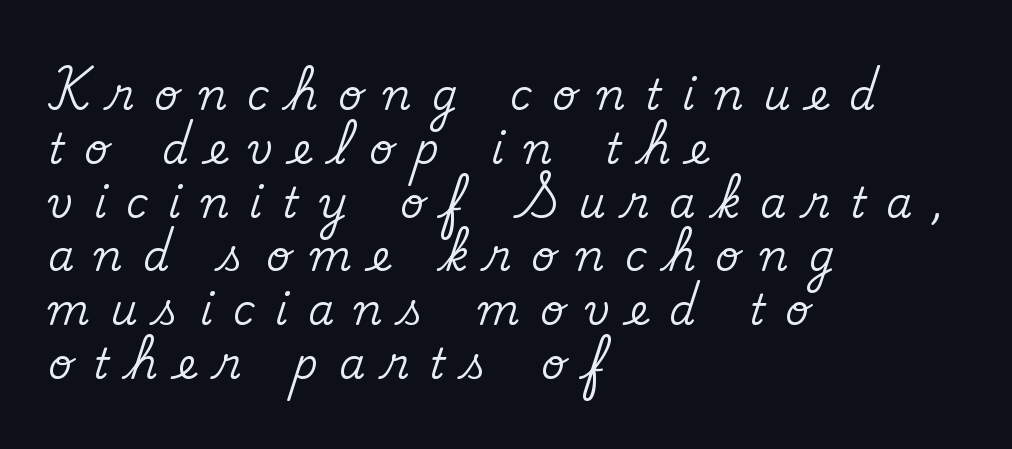
The image shows 42 px text type; set left-aligned, normal line spacing (1.28x), unusually wide letter spacing (+0.48 em), not underlined; medium stroke contrast and a small x-height.
